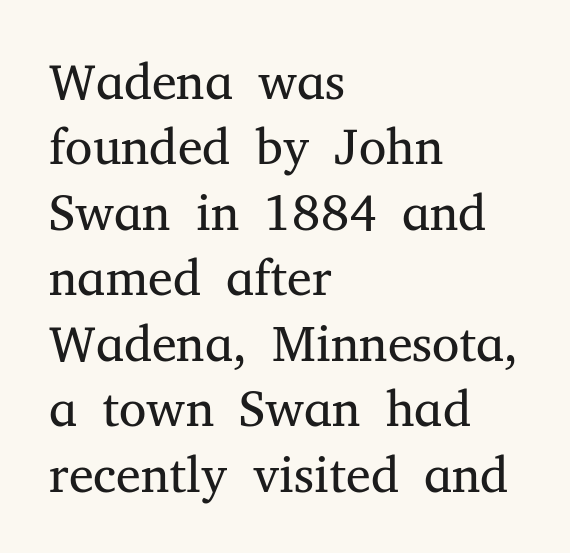
Q: Is the text bold? A: No.
Q: Is the text italic (slanted)? A: No, it is upright.
Q: Is the typeface a serif or a sans-serif typeface? A: Serif.
Q: Is the text underlined? A: No.
Q: How is the paragraph aligned? A: Left-aligned.
Q: Is the spacing between letters normal or unusually wide? A: Normal.
Q: Is the spacing between lines tight, normal or loose? A: Normal.
Q: Width (condensed, normal, or wide)? A: Normal.
Q: Stroke contrast? A: Medium.
Q: x-height? A: Medium.
Q: Monospaced? A: No.
